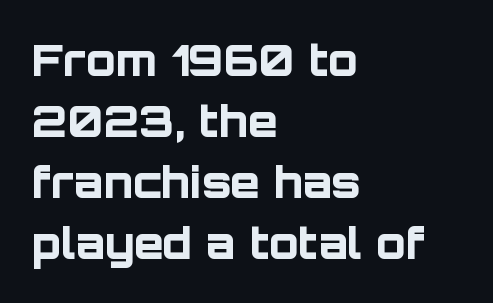
{"serif": "no", "italic": "no", "bold": "yes", "weight": "bold", "width": "normal", "stroke_contrast": "low", "x_height": "large", "monospaced": "no", "underline": "no", "align": "left", "line_spacing": "normal", "line_spacing_ratio": 1.42, "letter_spacing": "normal", "letter_spacing_em": 0.0, "glyph_px": 43}
